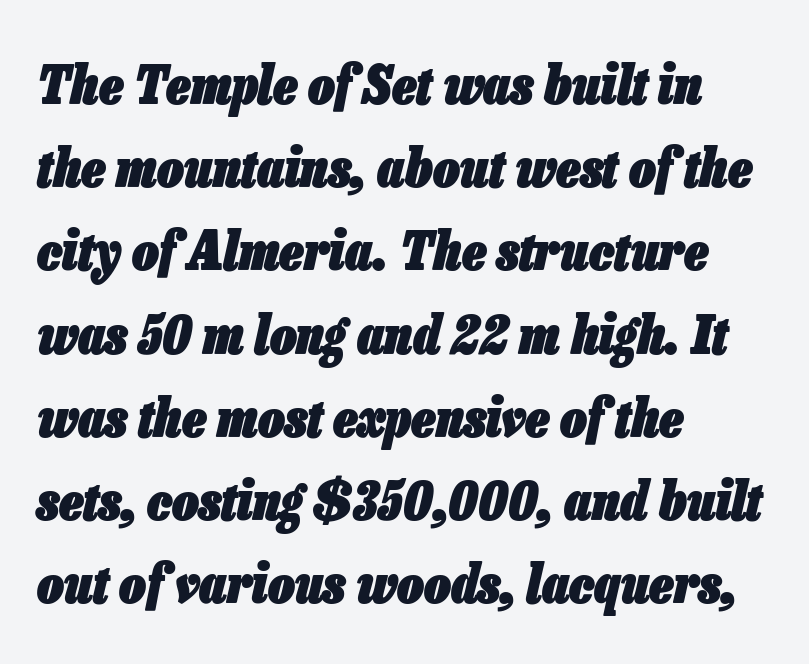
{"italic": "yes", "lean": "right", "slant_degrees": 13, "bold": "yes", "weight": "heavy", "width": "condensed", "stroke_contrast": "low", "x_height": "medium", "monospaced": "no", "underline": "no", "align": "left", "line_spacing": "normal", "line_spacing_ratio": 1.57, "letter_spacing": "normal", "letter_spacing_em": 0.0, "glyph_px": 53}
